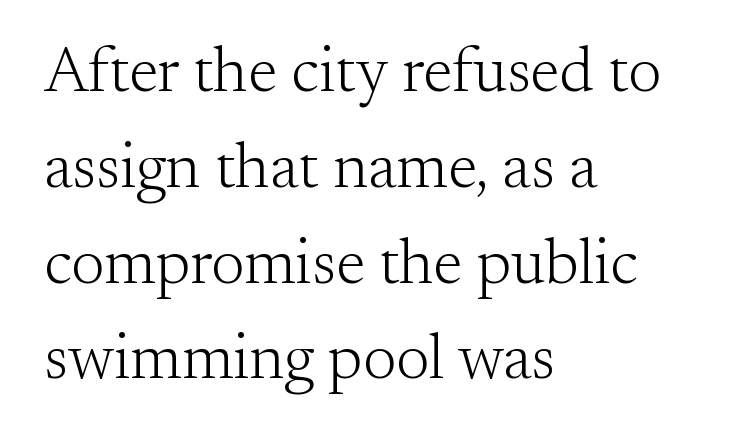
The image shows 63 px light serif type, upright; set left-aligned, normal line spacing (1.52x), normal letter spacing, not underlined; medium stroke contrast and a small x-height.
